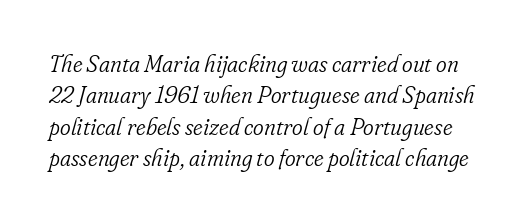
The image shows 23 px text type, italic (leaning right); set normal line spacing (1.36x), normal letter spacing, not underlined.
